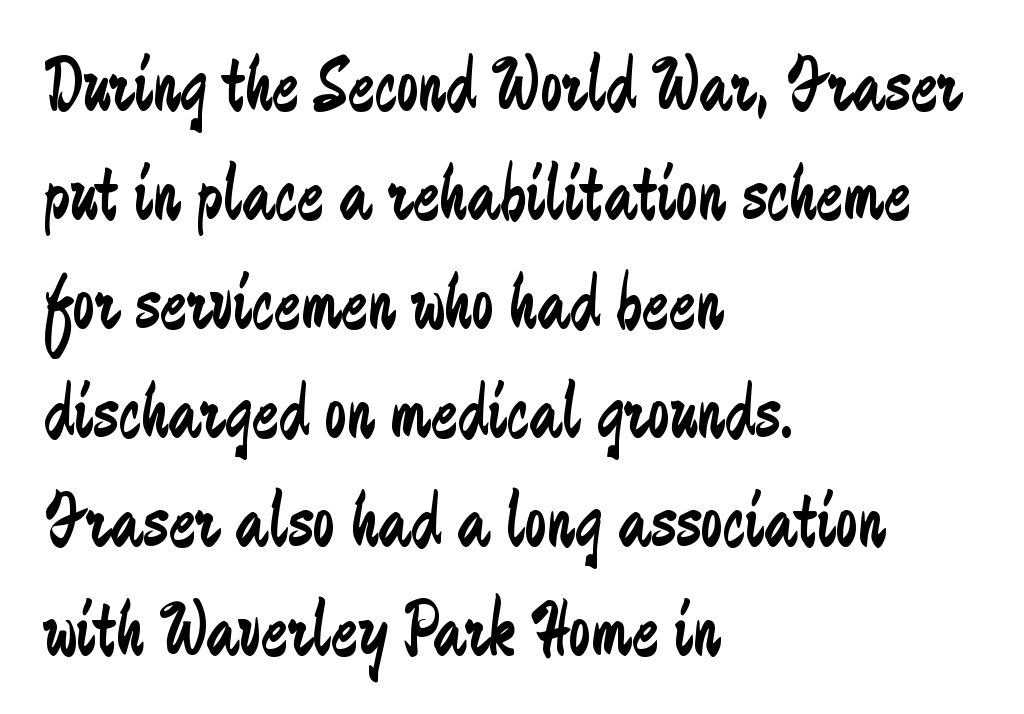
The image shows 79 px regular-weight, condensed sans-serif type; set left-aligned, normal line spacing (1.38x), normal letter spacing, not underlined; low stroke contrast and a medium x-height.
